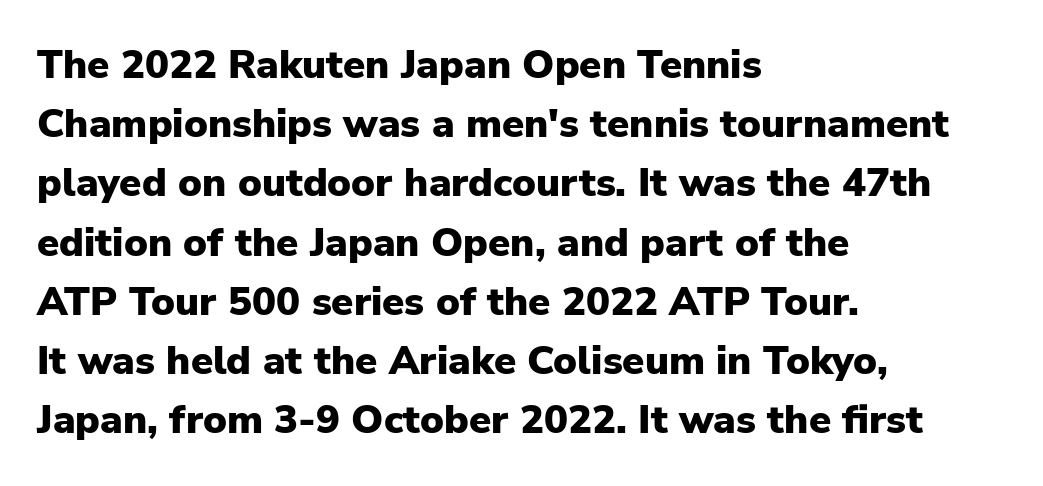
The image shows 40 px heavy sans-serif type, upright; set left-aligned, normal line spacing (1.48x), normal letter spacing, not underlined; low stroke contrast and a medium x-height.
